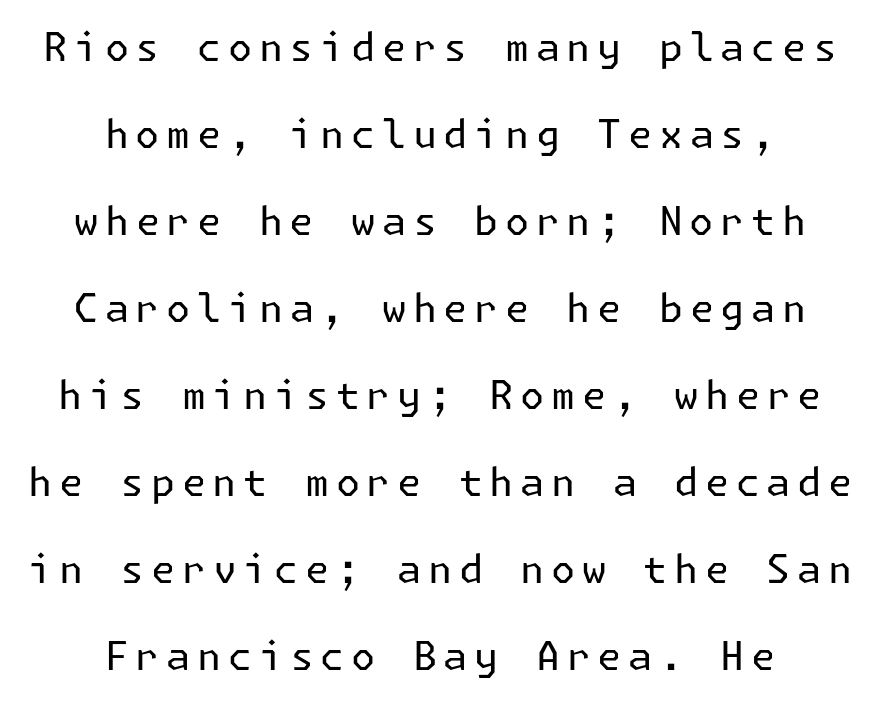
{"serif": "no", "italic": "no", "bold": "no", "weight": "regular", "width": "normal", "stroke_contrast": "low", "x_height": "medium", "underline": "no", "align": "center", "line_spacing": "loose", "line_spacing_ratio": 2.23, "glyph_px": 39}
